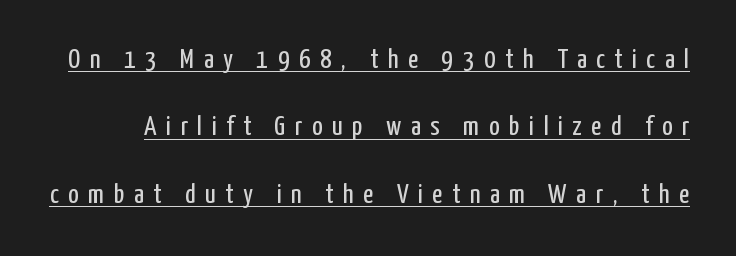
Q: Is the text bold? A: No.
Q: Is the text italic (slanted)? A: No, it is upright.
Q: Is the typeface a serif or a sans-serif typeface? A: Sans-serif.
Q: Is the text underlined? A: Yes.
Q: Is the spacing between letters normal or unusually wide? A: Unusually wide.
Q: Is the spacing between lines tight, normal or loose? A: Loose.
Q: Width (condensed, normal, or wide)? A: Condensed.
Q: Stroke contrast? A: Low.
Q: x-height? A: Medium.
Q: Monospaced? A: No.
